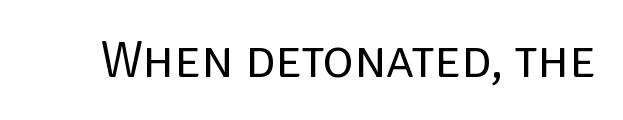
Nobody drew a line under any word here. Typographically, this falls in the sans-serif category. The characters are drawn with everyday or finer stroke widths. The face used here is rendered with its standard letterfit. Varying glyph widths throughout — classic text-font behaviour. Italic: no, the glyphs are upright roman.
